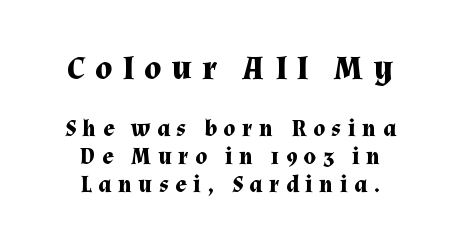
{"serif": "yes", "italic": "no", "bold": "yes", "weight": "bold", "width": "normal", "stroke_contrast": "medium", "x_height": "medium", "monospaced": "no", "underline": "no", "align": "center", "line_spacing_ratio": 1.21, "letter_spacing": "wide", "letter_spacing_em": 0.3, "larger_block": "first", "size_ratio": 1.48, "glyph_px": 34}
